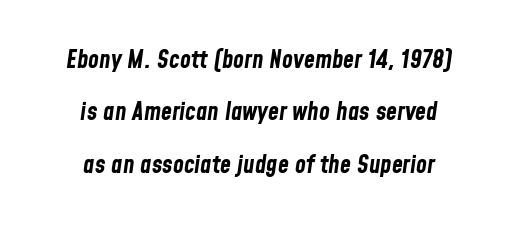
{"italic": "yes", "lean": "right", "slant_degrees": 8, "bold": "yes", "underline": "no", "align": "center", "line_spacing": "loose", "line_spacing_ratio": 2.1, "letter_spacing": "normal", "letter_spacing_em": 0.0, "glyph_px": 25}
